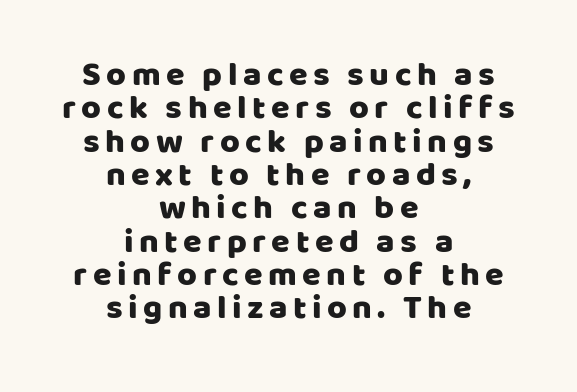
{"serif": "no", "italic": "no", "width": "normal", "stroke_contrast": "low", "x_height": "large", "monospaced": "no", "underline": "no", "align": "center", "line_spacing": "tight", "line_spacing_ratio": 0.98, "glyph_px": 34}
